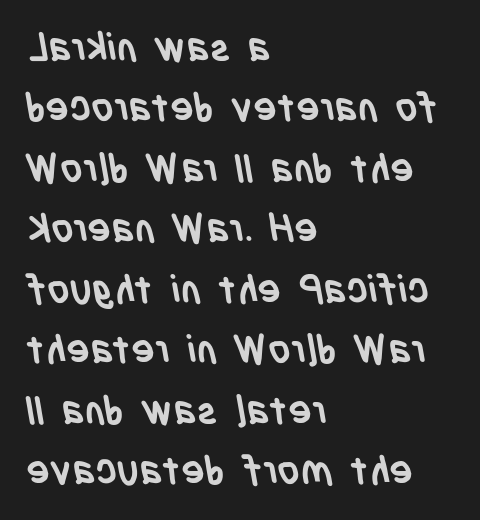
{"serif": "no", "bold": "yes", "weight": "semibold", "width": "condensed", "stroke_contrast": "low", "x_height": "large", "monospaced": "no", "underline": "no", "align": "left", "line_spacing": "normal", "line_spacing_ratio": 1.55, "letter_spacing": "normal", "letter_spacing_em": 0.0, "glyph_px": 39}
